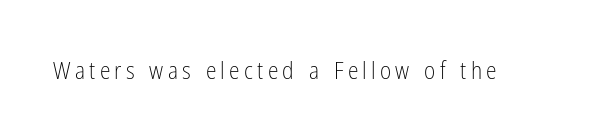
Only glyphs here, with clear space below each row. Posture: upright roman. The font is comparable to plain body text, perhaps lighter.
